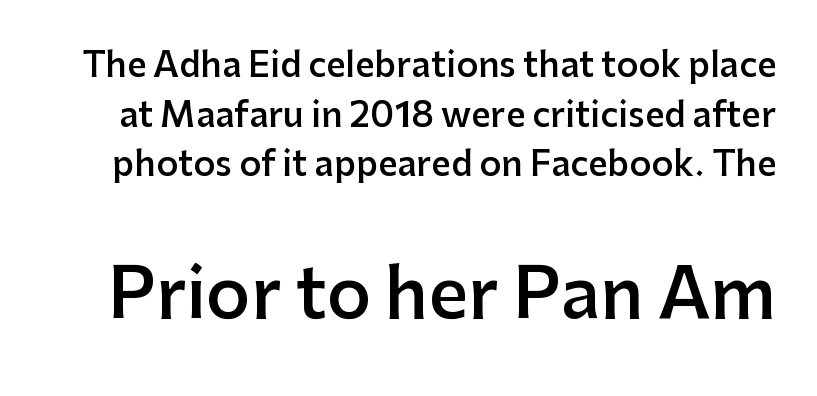
The image shows 69 px semibold sans-serif type, upright; set normal line spacing (1.46x), normal letter spacing, not underlined; the second (bottom) block is 2.03x larger; low stroke contrast and a medium x-height.
